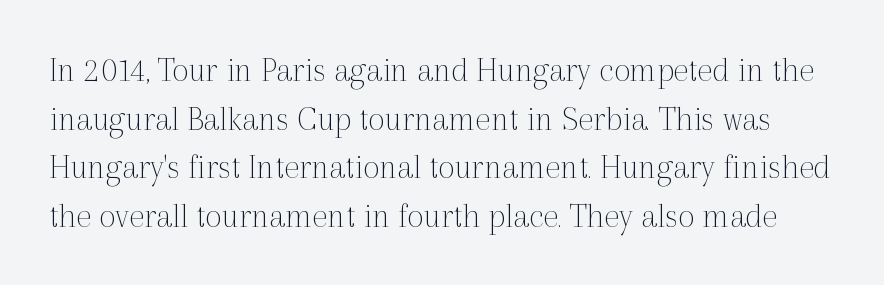
The image shows 36 px thin serif type, upright; set normal line spacing (1.35x), normal letter spacing, not underlined; a medium x-height.
